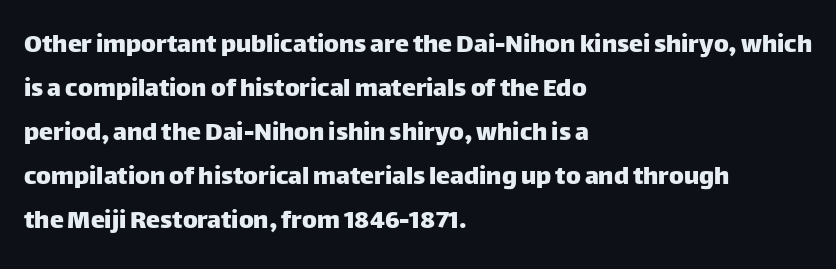
The image shows 28 px sans-serif type, upright; set left-aligned, normal line spacing (1.57x), normal letter spacing, not underlined; low stroke contrast and a large x-height.
